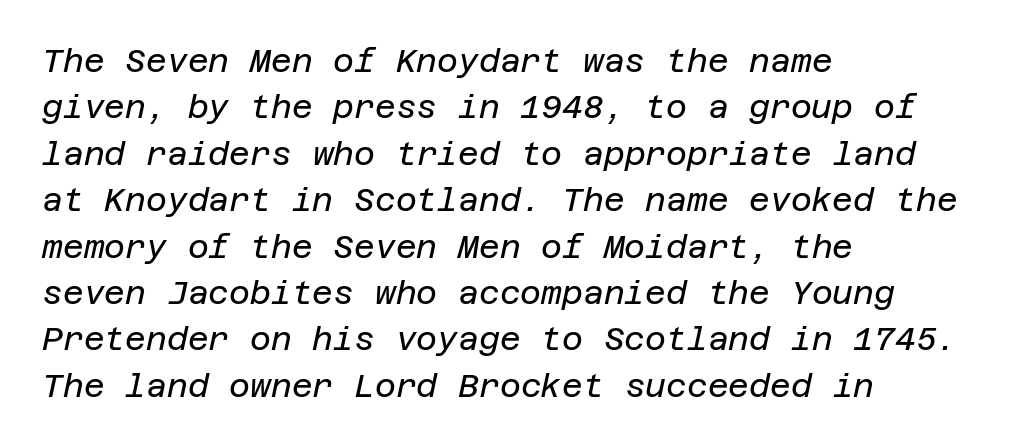
{"italic": "yes", "lean": "right", "slant_degrees": 12, "bold": "no", "weight": "regular", "width": "normal", "stroke_contrast": "low", "x_height": "large", "underline": "no", "align": "left", "line_spacing": "normal", "line_spacing_ratio": 1.45, "letter_spacing": "normal", "letter_spacing_em": 0.0, "glyph_px": 32}
